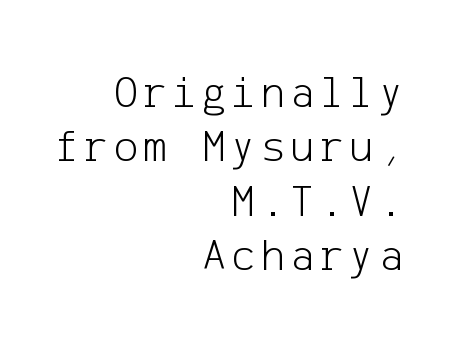
{"serif": "no", "italic": "no", "bold": "no", "weight": "light", "width": "normal", "stroke_contrast": "low", "x_height": "medium", "underline": "no", "align": "right", "line_spacing_ratio": 1.18, "glyph_px": 46}
